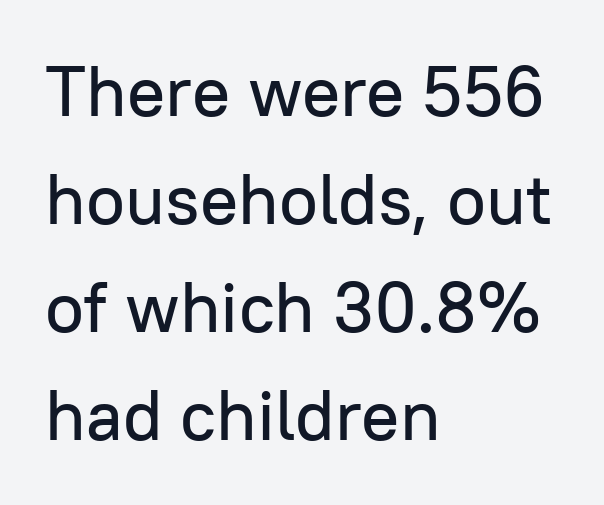
Q: Is the text italic (slanted)? A: No, it is upright.
Q: Is the typeface a serif or a sans-serif typeface? A: Sans-serif.
Q: Is the text underlined? A: No.
Q: How is the paragraph aligned? A: Left-aligned.
Q: Is the spacing between letters normal or unusually wide? A: Normal.
Q: Is the spacing between lines tight, normal or loose? A: Normal.
Q: Width (condensed, normal, or wide)? A: Normal.
Q: Stroke contrast? A: Low.
Q: x-height? A: Medium.
Q: Monospaced? A: No.
